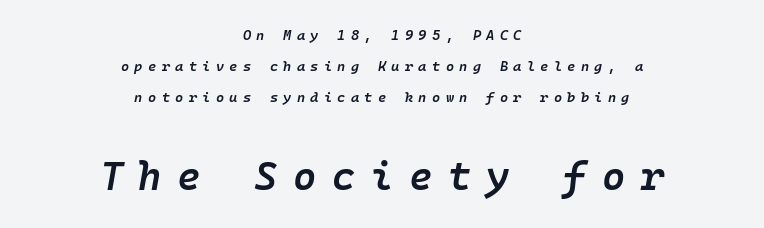
Only glyphs here, with clear space below each row. Casual observation: everything's sitting right in the middle. The axis of the letterforms is tilted away from vertical. Semibold letterforms, between regular and bold. A typesetter would call this leading open, well beyond the default.
